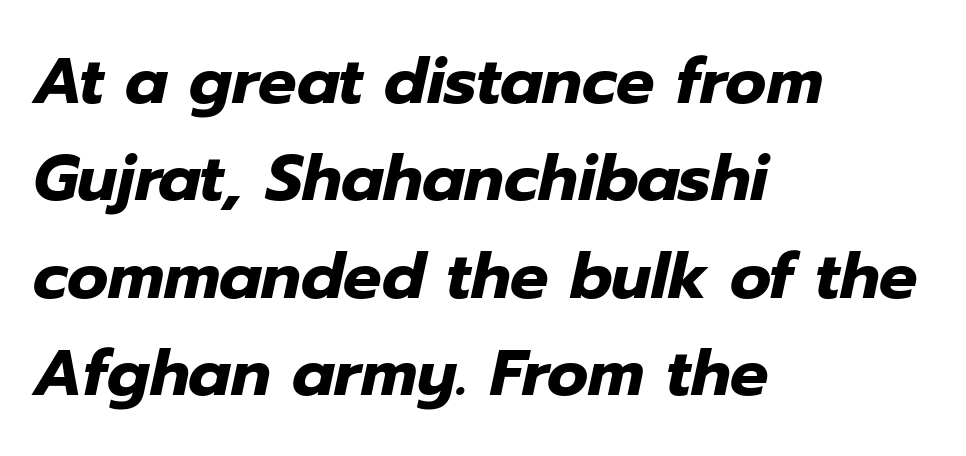
The image shows 64 px heavy type, italic (leaning right); set left-aligned, normal line spacing (1.52x), normal letter spacing, not underlined; low stroke contrast and a medium x-height.
